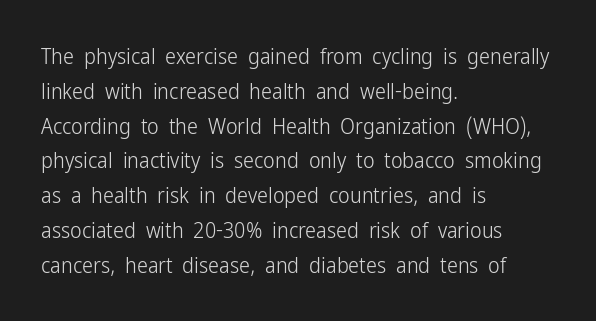
{"italic": "no", "bold": "no", "underline": "no", "align": "left", "line_spacing": "normal", "line_spacing_ratio": 1.58, "letter_spacing": "normal", "letter_spacing_em": 0.0, "glyph_px": 22}
